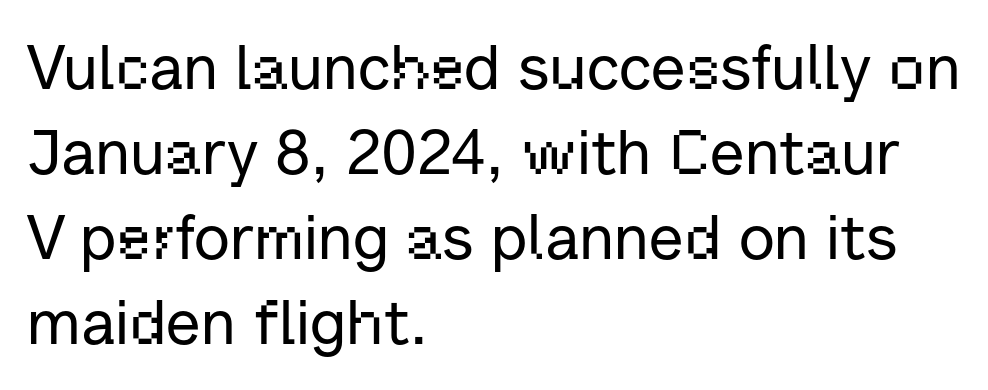
The leading is moderate, giving the passage an even texture. The paragraph has a hard left edge and a soft right edge. Observe the absence of serifs on each vertical stroke in this sample. The tracking reads as untouched default to a designer's eye. Any mark beneath the type? The region is blank. The font's upright variant was chosen for this text.
